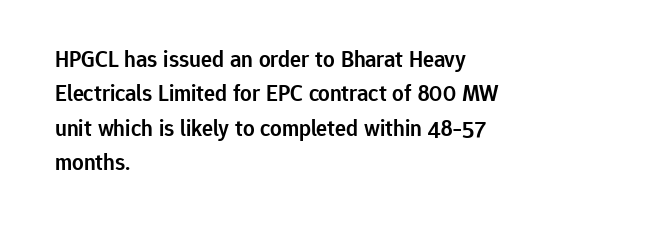
{"italic": "no", "bold": "semi", "underline": "no", "align": "left", "line_spacing": "normal", "line_spacing_ratio": 1.5, "letter_spacing": "normal", "letter_spacing_em": 0.0, "glyph_px": 23}
